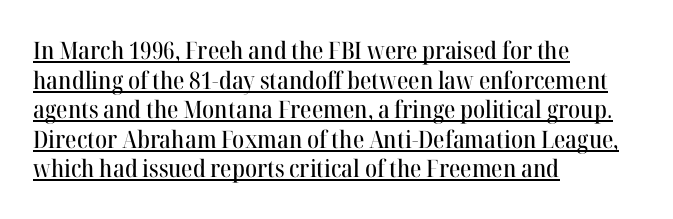
{"italic": "no", "underline": "yes", "align": "left", "line_spacing_ratio": 1.23, "letter_spacing": "normal", "letter_spacing_em": 0.0, "glyph_px": 24}
